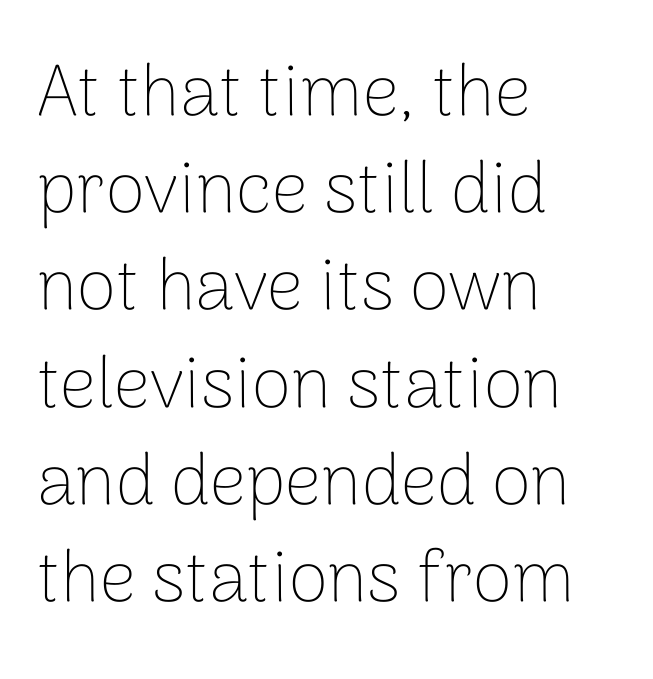
Is this a heavy cut? Hardly; it is regular or lighter. This rendering leaves character spacing at its baseline value. Whoever set this chose a conventional vertical rhythm. Unmarked baselines from the first word to the last. Think of a printed novel: that variable character pitch is what you see here. Every row of glyphs begins at an identical x-position on the left.
